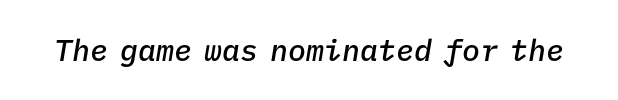
Q: Is the text bold? A: Semi-bold.
Q: Is the text italic (slanted)? A: Yes, it leans right by about 9 degrees.
Q: Is the text underlined? A: No.
Q: Is the spacing between letters normal or unusually wide? A: Normal.
Q: Width (condensed, normal, or wide)? A: Normal.
Q: Stroke contrast? A: Low.
Q: x-height? A: Medium.
Q: Monospaced? A: Yes.
